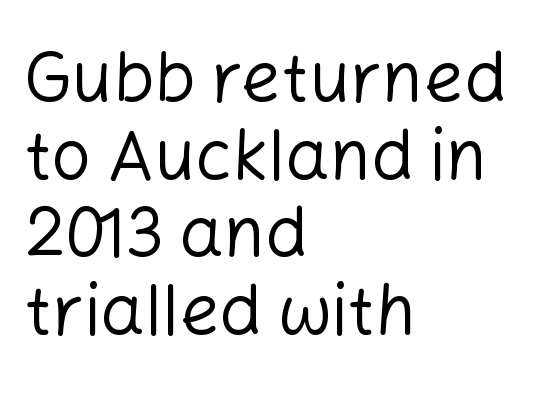
These lines keep a tight, regular rhythm from letter to letter. Tightly led — the rows are bunched. Grotesque or geometric, the face here clearly has no serifs. The passage shown is typed in a proportional face where columns would drift.
